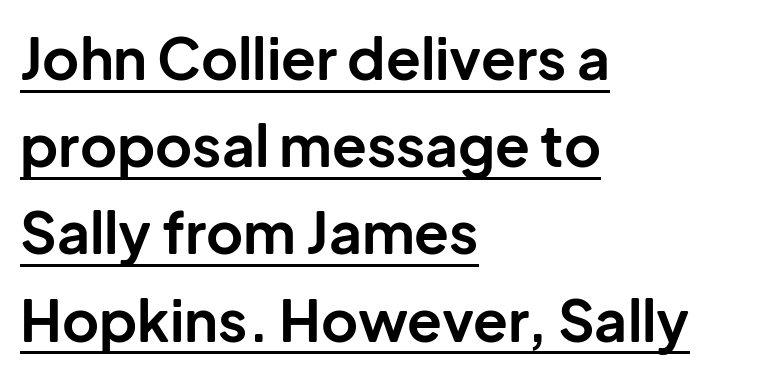
The image shows 57 px bold sans-serif type, upright; set left-aligned, normal line spacing (1.53x), normal letter spacing, underlined; low stroke contrast and a medium x-height.
